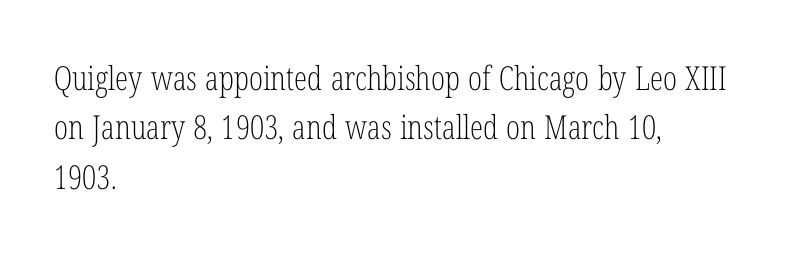
In terms of leading, this rendering sits right in the middle. Weight: not bold — regular or lighter. These lines are rendered in a variable-pitch font. Words appear dense and cohesive because spacing is normal. You can tell from the footed stems that serif type was used.
